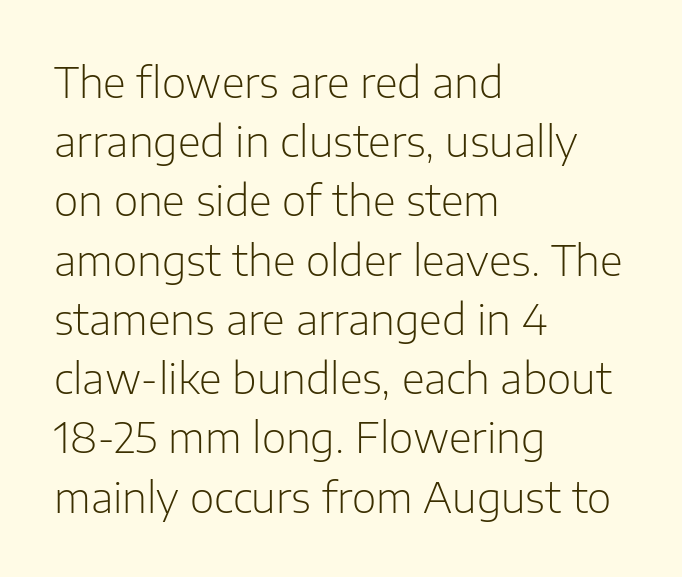
The image shows 42 px light sans-serif type, upright; set left-aligned, normal line spacing (1.41x), normal letter spacing, not underlined; low stroke contrast and a medium x-height.
